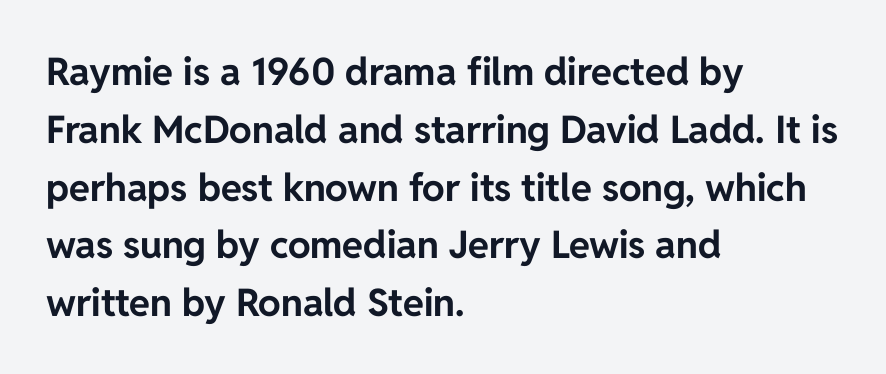
Q: Is the text bold? A: Yes.
Q: Is the text italic (slanted)? A: No, it is upright.
Q: Is the typeface a serif or a sans-serif typeface? A: Sans-serif.
Q: Is the text underlined? A: No.
Q: How is the paragraph aligned? A: Left-aligned.
Q: Is the spacing between letters normal or unusually wide? A: Normal.
Q: Is the spacing between lines tight, normal or loose? A: Normal.
Q: Width (condensed, normal, or wide)? A: Normal.
Q: Stroke contrast? A: Low.
Q: x-height? A: Medium.
Q: Monospaced? A: No.
